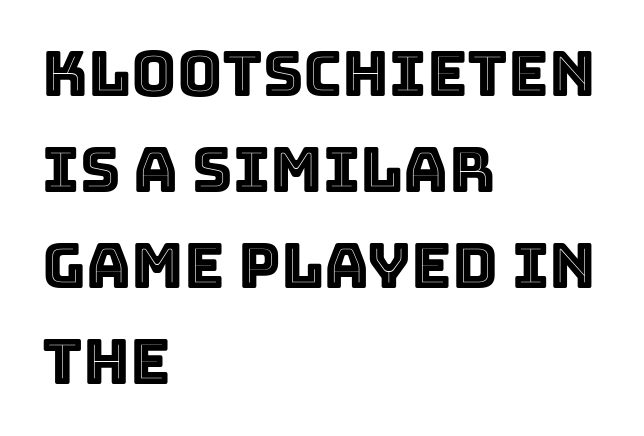
The typography opts for an upright posture over an oblique one. Regular leading. These lines keep a tight, regular rhythm from letter to letter. The passage shown is typed in a proportional face where columns would drift.
